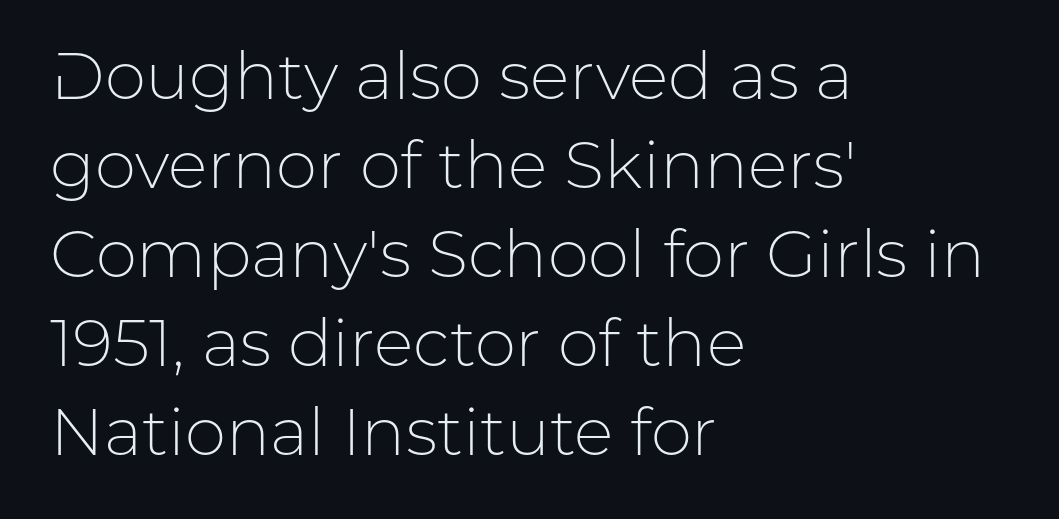
Q: Is the text bold? A: No.
Q: Is the text italic (slanted)? A: No, it is upright.
Q: Is the typeface a serif or a sans-serif typeface? A: Sans-serif.
Q: Is the text underlined? A: No.
Q: How is the paragraph aligned? A: Left-aligned.
Q: Is the spacing between letters normal or unusually wide? A: Normal.
Q: Is the spacing between lines tight, normal or loose? A: Normal.
Q: Width (condensed, normal, or wide)? A: Normal.
Q: Stroke contrast? A: Low.
Q: x-height? A: Medium.
Q: Monospaced? A: No.
